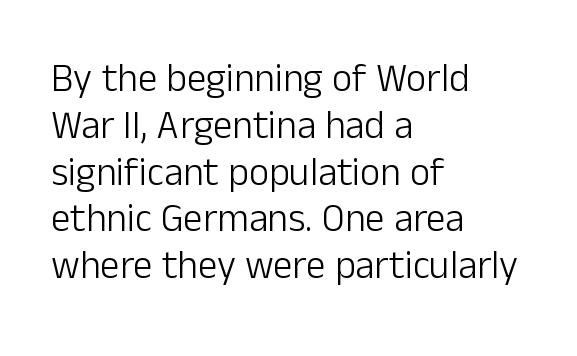
The image shows 39 px light sans-serif type, upright; set left-aligned, line spacing 1.2x, normal letter spacing, not underlined; low stroke contrast and a medium x-height.
